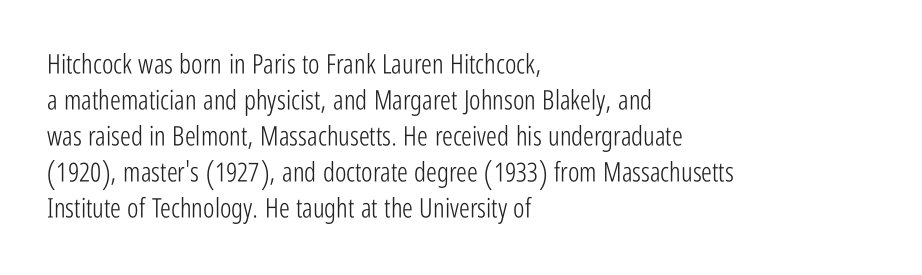
{"italic": "no", "bold": "no", "underline": "no", "align": "left", "line_spacing": "normal", "line_spacing_ratio": 1.33, "letter_spacing": "normal", "letter_spacing_em": 0.0, "glyph_px": 27}
